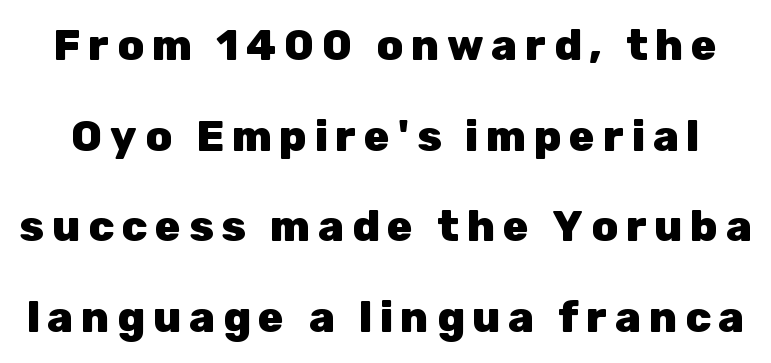
The image shows 43 px heavy sans-serif type, upright; set loose line spacing (2.11x), not underlined; low stroke contrast and a medium x-height.
